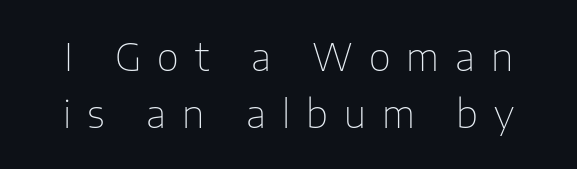
{"serif": "no", "italic": "no", "bold": "no", "weight": "thin", "width": "normal", "stroke_contrast": "low", "x_height": "medium", "monospaced": "no", "underline": "no", "line_spacing": "normal", "line_spacing_ratio": 1.51, "letter_spacing": "wide", "letter_spacing_em": 0.42, "glyph_px": 38}
